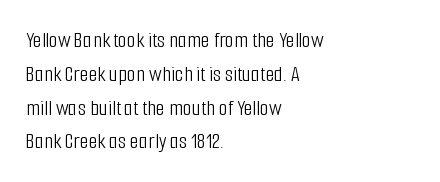
The image shows 23 px text type, upright; set left-aligned, normal line spacing (1.47x), normal letter spacing, not underlined.
